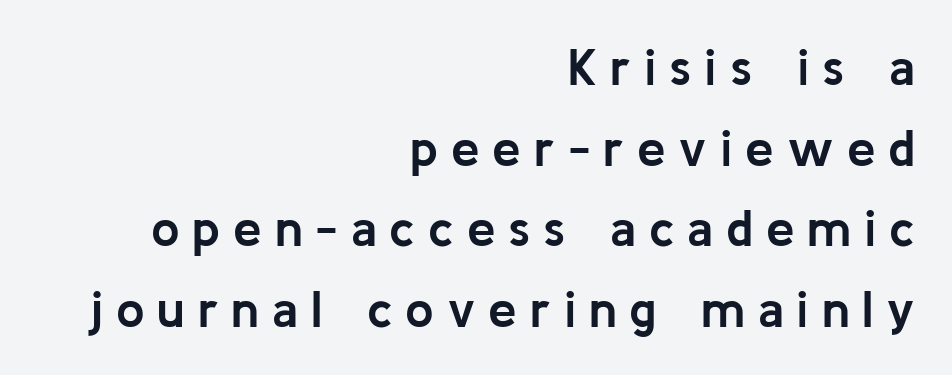
{"serif": "no", "italic": "no", "bold": "yes", "weight": "semibold", "width": "normal", "stroke_contrast": "low", "x_height": "medium", "monospaced": "no", "underline": "no", "align": "right", "line_spacing": "normal", "line_spacing_ratio": 1.58, "letter_spacing": "wide", "letter_spacing_em": 0.25, "glyph_px": 51}
